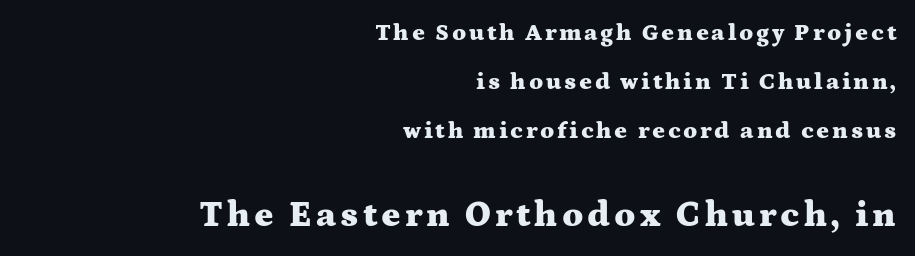
{"serif": "yes", "italic": "no", "bold": "yes", "weight": "heavy", "width": "wide", "stroke_contrast": "medium", "x_height": "medium", "monospaced": "no", "underline": "no", "align": "right", "line_spacing": "loose", "line_spacing_ratio": 2.05, "larger_block": "second", "size_ratio": 1.5, "glyph_px": 36}
